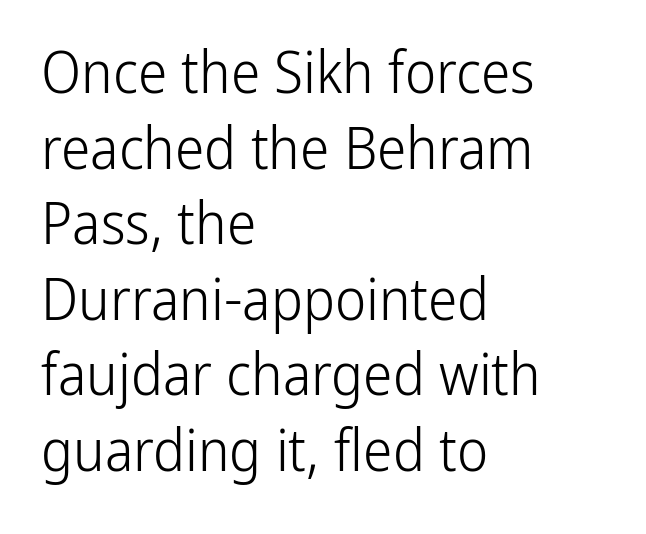
The image shows 59 px light, condensed sans-serif type, upright; set left-aligned, normal line spacing (1.28x), normal letter spacing, not underlined; low stroke contrast and a medium x-height.
